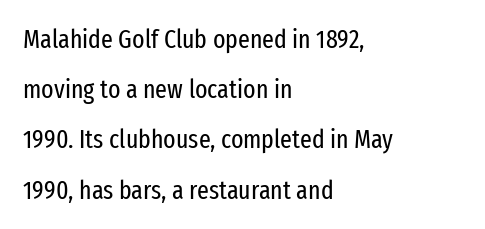
{"italic": "no", "bold": "no", "underline": "no", "align": "left", "line_spacing": "loose", "line_spacing_ratio": 1.93, "letter_spacing": "normal", "letter_spacing_em": 0.0, "glyph_px": 26}
